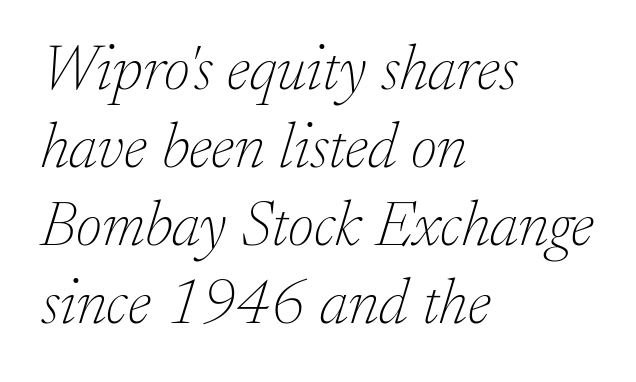
Q: Is the text bold? A: No.
Q: Is the text italic (slanted)? A: Yes, it leans right by about 17 degrees.
Q: Is the typeface a serif or a sans-serif typeface? A: Serif.
Q: Is the text underlined? A: No.
Q: How is the paragraph aligned? A: Left-aligned.
Q: Is the spacing between letters normal or unusually wide? A: Normal.
Q: Width (condensed, normal, or wide)? A: Normal.
Q: Stroke contrast? A: Low.
Q: x-height? A: Small.
Q: Monospaced? A: No.
